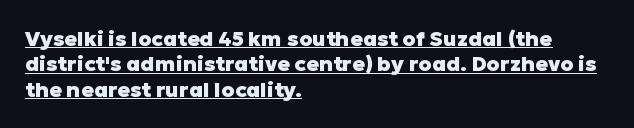
Strokes here are thick enough to call this a true bold. Underlined type. All the whitespace from short lines collects on the right. The passage shown has conventional tracking throughout. Upright lettering throughout.
